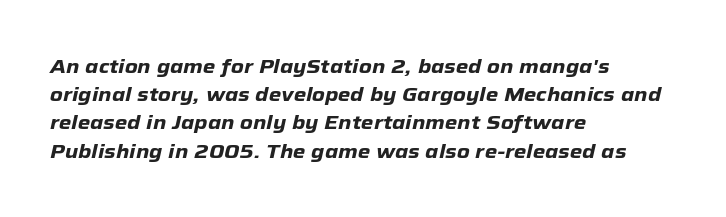
Rule under the text: the space is simply empty. Each word holds together tightly as a unit, with standard inter-letter gaps. Which margin do the lines hug? The left one — the right edge is uneven. Slanted lettering throughout. Heavy, bold letterforms.
